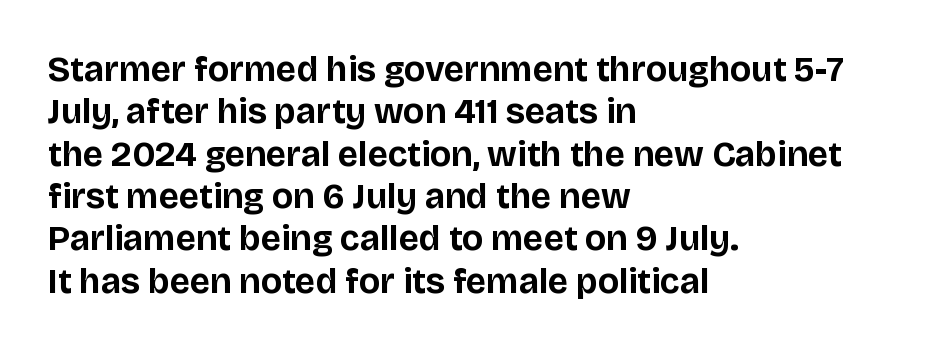
Q: Is the text bold? A: Yes.
Q: Is the text italic (slanted)? A: No, it is upright.
Q: Is the typeface a serif or a sans-serif typeface? A: Sans-serif.
Q: Is the text underlined? A: No.
Q: How is the paragraph aligned? A: Left-aligned.
Q: Is the spacing between letters normal or unusually wide? A: Normal.
Q: Width (condensed, normal, or wide)? A: Normal.
Q: Stroke contrast? A: Low.
Q: x-height? A: Large.
Q: Monospaced? A: No.
